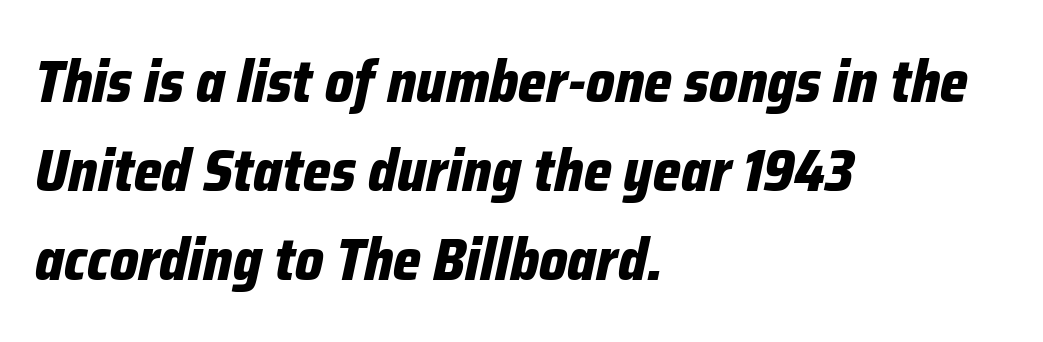
The image shows 59 px bold, condensed type, italic (leaning right); set left-aligned, normal line spacing (1.51x), normal letter spacing, not underlined; low stroke contrast and a medium x-height.
